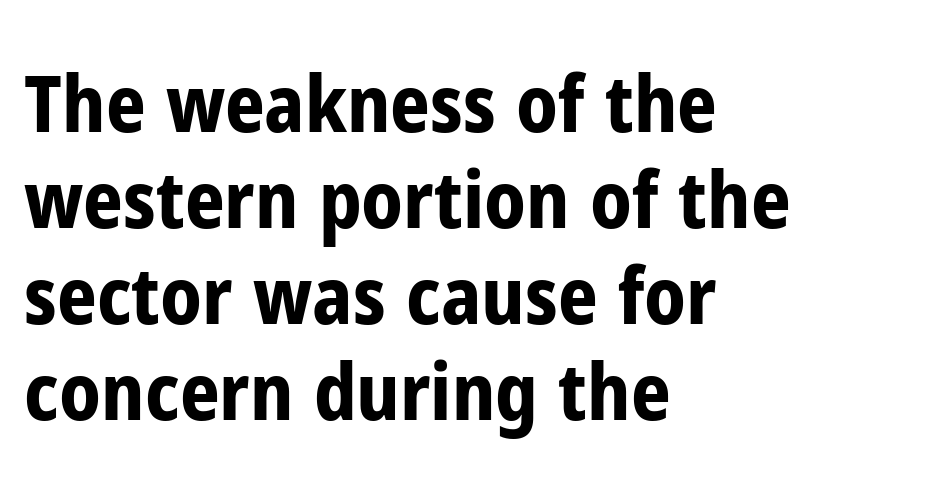
The passage shown is typeset with a sans-serif family. The sample has been set heavy, in full bold. The rendering uses natural spacing where letterforms have individual widths. The letters stand straight up with perfectly vertical stems. Anything drawn beneath the words? Only blank space.
